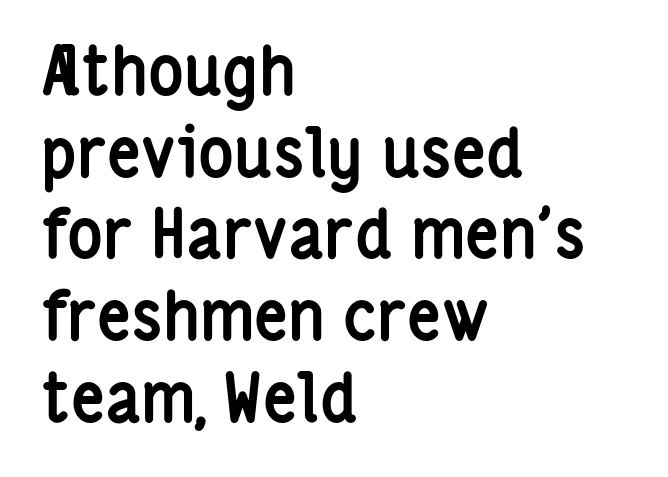
{"serif": "no", "italic": "no", "bold": "yes", "weight": "semibold", "width": "condensed", "stroke_contrast": "low", "x_height": "medium", "monospaced": "no", "underline": "no", "align": "left", "line_spacing_ratio": 1.22, "letter_spacing": "normal", "letter_spacing_em": 0.0, "glyph_px": 67}
